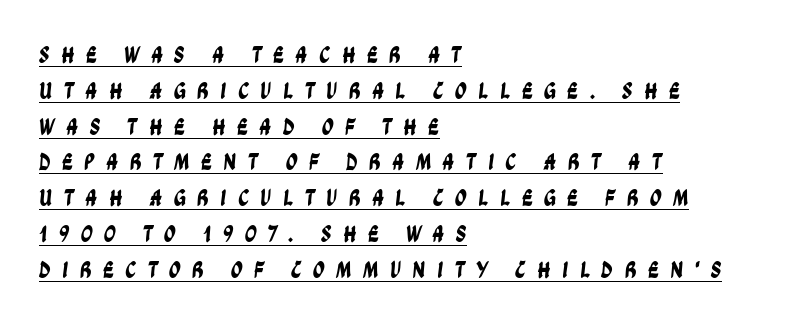
The image shows 24 px text type; set left-aligned, normal line spacing (1.49x), unusually wide letter spacing (+0.46 em), underlined.
